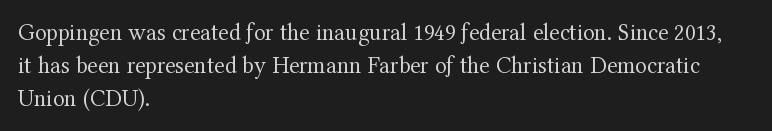
Horizontally, the lines are justified to the leading edge only. A roman cut, with each character standing at attention. The lines sit at an ordinary, default distance from one another. The font sits on the lighter half of the weight spectrum, regular included. Just letters on the line, the space beneath them empty. Standard letterfit; no display-style spreading of the glyphs.
